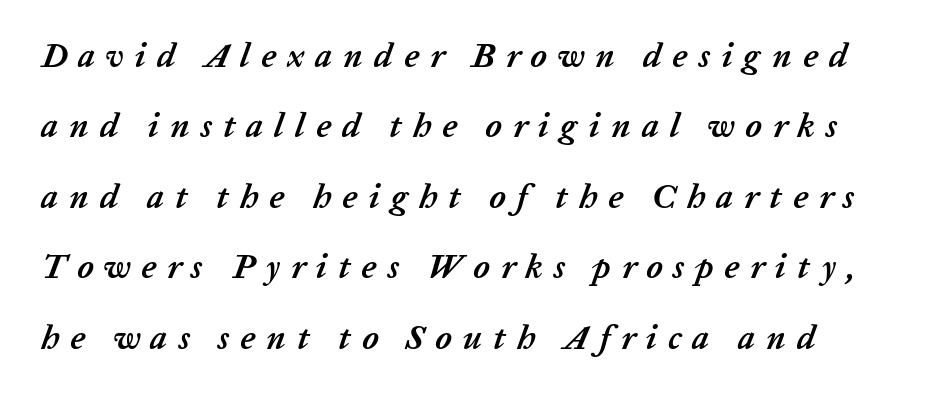
The image shows 34 px semibold type, italic (leaning right); set loose line spacing (2.07x), unusually wide letter spacing (+0.32 em), not underlined; low stroke contrast and a medium x-height.
